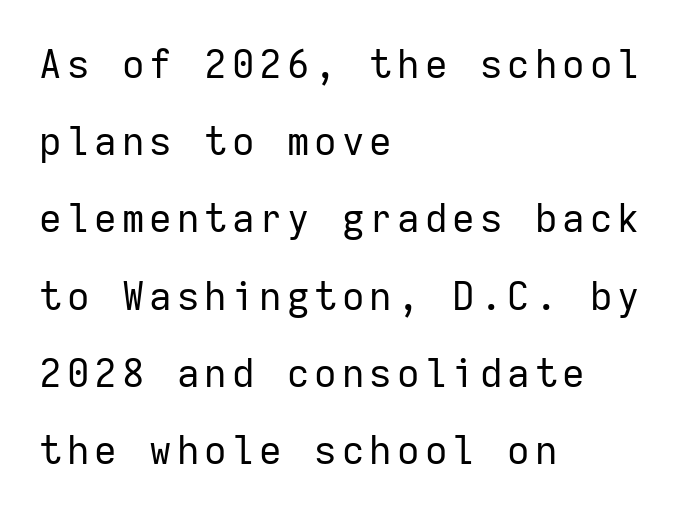
Q: Is the text bold? A: No.
Q: Is the text italic (slanted)? A: No, it is upright.
Q: Is the typeface a serif or a sans-serif typeface? A: Sans-serif.
Q: Is the text underlined? A: No.
Q: How is the paragraph aligned? A: Left-aligned.
Q: Is the spacing between lines tight, normal or loose? A: Loose.
Q: Width (condensed, normal, or wide)? A: Normal.
Q: Stroke contrast? A: Low.
Q: x-height? A: Medium.
Q: Monospaced? A: Yes.
